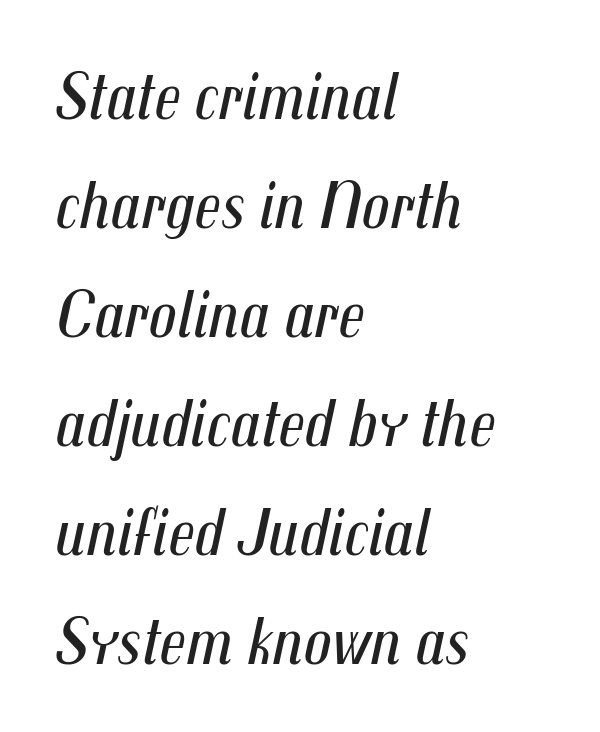
{"italic": "yes", "lean": "right", "slant_degrees": 12, "bold": "no", "weight": "regular", "width": "condensed", "stroke_contrast": "medium", "x_height": "medium", "monospaced": "no", "underline": "no", "align": "left", "line_spacing": "normal", "line_spacing_ratio": 1.58, "letter_spacing": "normal", "letter_spacing_em": 0.0, "glyph_px": 69}
